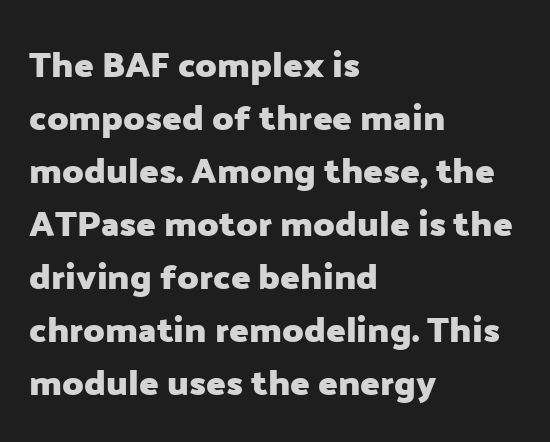
These lines are rendered in a variable-pitch font. Glance below the letters and you will spot only blank space. A typesetter would call this zero additional tracking. The designer left line spacing at the default. Grotesque or geometric, the face here clearly has no serifs.
